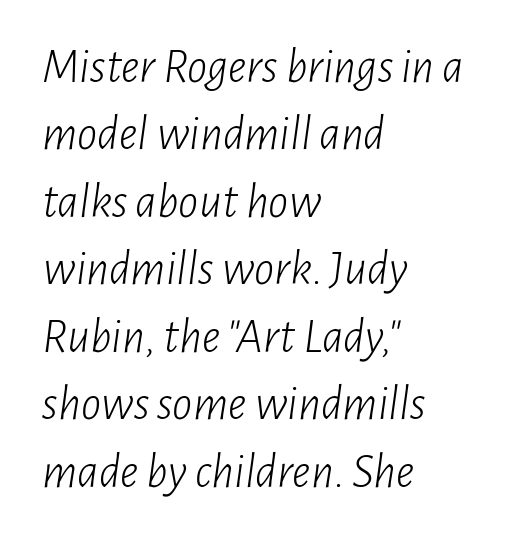
{"italic": "yes", "lean": "right", "slant_degrees": 7, "bold": "no", "weight": "light", "width": "condensed", "stroke_contrast": "low", "x_height": "medium", "monospaced": "no", "underline": "no", "align": "left", "line_spacing": "normal", "line_spacing_ratio": 1.35, "letter_spacing": "normal", "letter_spacing_em": 0.0, "glyph_px": 50}
